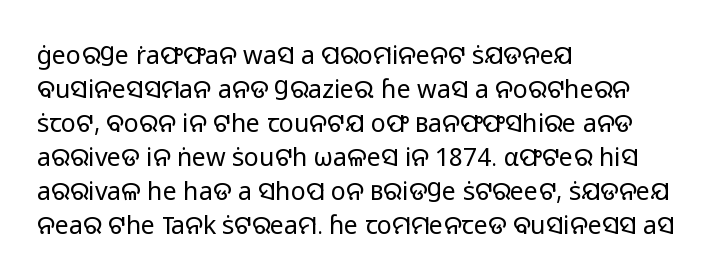
The image shows 25 px text type, upright; set left-aligned, normal line spacing (1.36x), normal letter spacing, not underlined.
